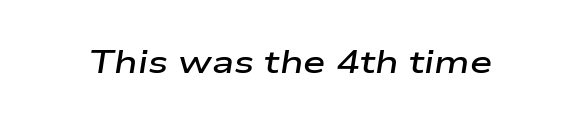
Q: Is the text bold? A: Semi-bold.
Q: Is the text italic (slanted)? A: Yes, it leans right by about 9 degrees.
Q: Is the text underlined? A: No.
Q: Is the spacing between letters normal or unusually wide? A: Normal.
Q: Width (condensed, normal, or wide)? A: Wide.
Q: Stroke contrast? A: Low.
Q: x-height? A: Medium.
Q: Monospaced? A: No.
